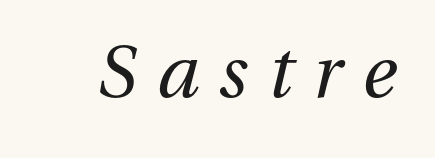
The image shows 73 px regular-weight type, italic (leaning right); set unusually wide letter spacing (+0.28 em), not underlined; medium stroke contrast and a medium x-height.
